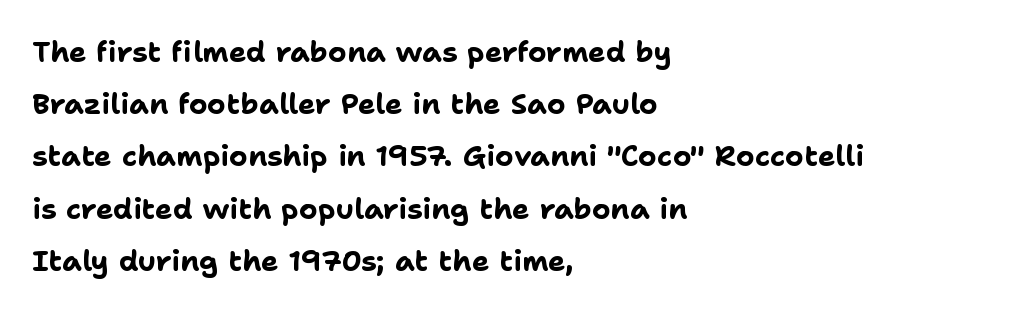
The image shows 29 px bold sans-serif type, upright; set left-aligned, line spacing 1.8x, normal letter spacing, not underlined; low stroke contrast and a medium x-height.
